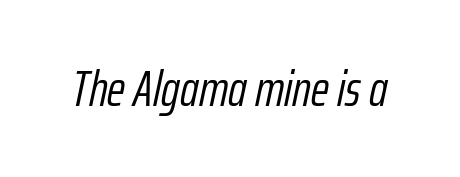
Q: Is the text bold? A: No.
Q: Is the text italic (slanted)? A: Yes, it leans right by about 12 degrees.
Q: Is the text underlined? A: No.
Q: Is the spacing between letters normal or unusually wide? A: Normal.
Q: Width (condensed, normal, or wide)? A: Condensed.
Q: Stroke contrast? A: Low.
Q: x-height? A: Medium.
Q: Monospaced? A: No.
